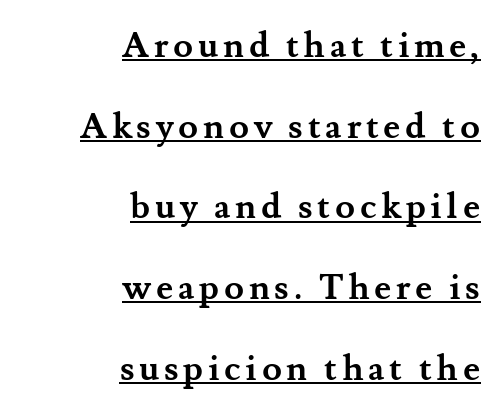
The ragged edge is on the left, which tells us the setting is flush right. Every letter is thick-stroked: bold, no question. Note the varied advance widths — an 'i' is clearly narrower than an 'm'. If you drew a line through each stem, it would be perfectly vertical. These characters rest on top of a visible drawn line.
